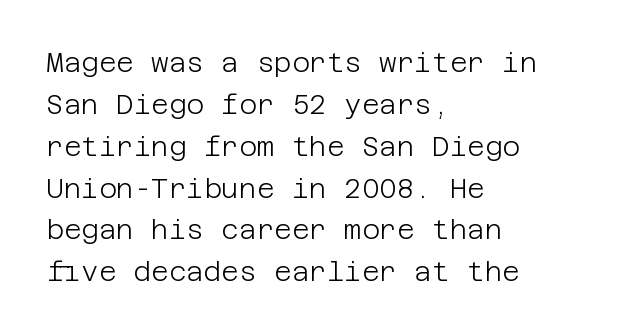
{"italic": "no", "bold": "no", "underline": "no", "align": "left", "line_spacing": "normal", "line_spacing_ratio": 1.55, "letter_spacing": "normal", "letter_spacing_em": 0.0, "glyph_px": 27}
